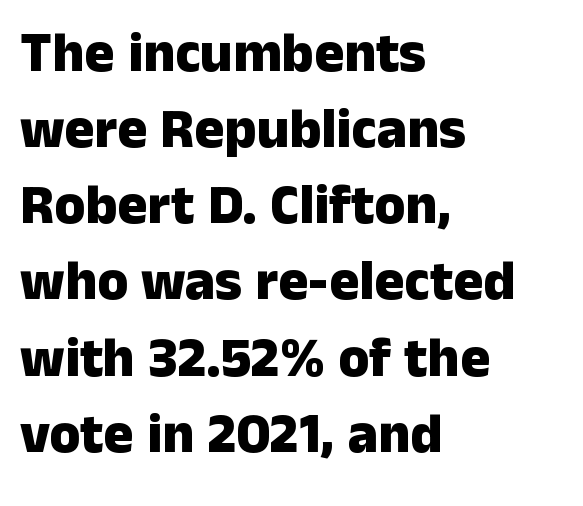
{"serif": "no", "italic": "no", "bold": "yes", "weight": "heavy", "width": "normal", "stroke_contrast": "low", "x_height": "medium", "monospaced": "no", "underline": "no", "align": "left", "line_spacing": "normal", "line_spacing_ratio": 1.36, "letter_spacing": "normal", "letter_spacing_em": 0.0, "glyph_px": 56}
